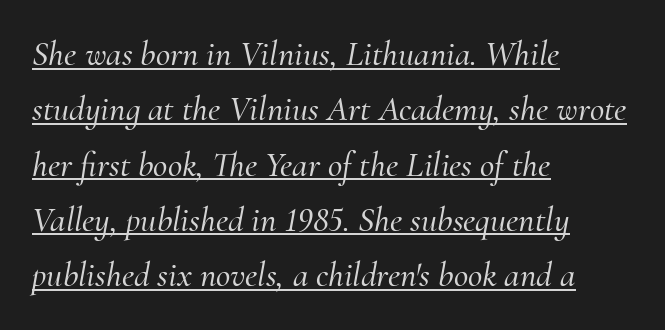
The image shows 35 px serif type, italic (leaning right); set left-aligned, normal line spacing (1.58x), normal letter spacing, underlined; medium stroke contrast and a small x-height.
